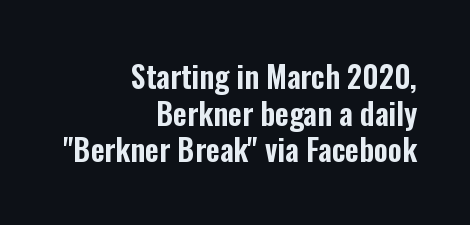
{"serif": "no", "italic": "no", "width": "condensed", "stroke_contrast": "low", "x_height": "medium", "monospaced": "no", "underline": "no", "align": "right", "line_spacing_ratio": 1.22, "letter_spacing": "normal", "letter_spacing_em": 0.0, "glyph_px": 30}
